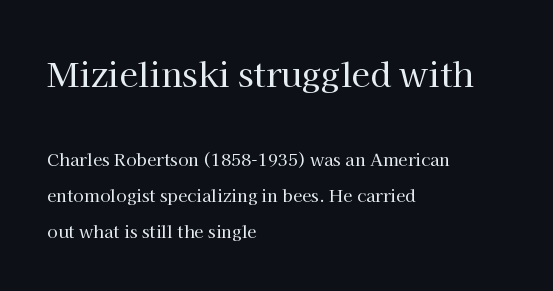
The glyphs in this specimen are seriffed. Weight: in the light-to-regular range. Proportional: the letters do not fall into vertical columns. Size hierarchy here favors the leading block over the trailing one. The passage shown is not underscored anywhere.
